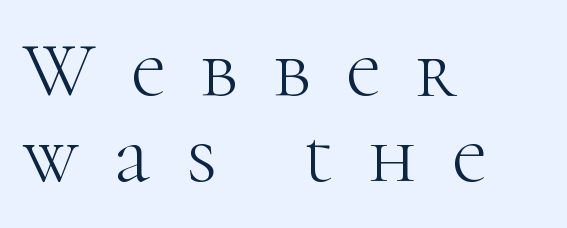
The image shows 77 px light serif type, upright; set left-aligned, tight line spacing (1.12x), unusually wide letter spacing (+0.46 em), not underlined; high stroke contrast and a medium x-height.
